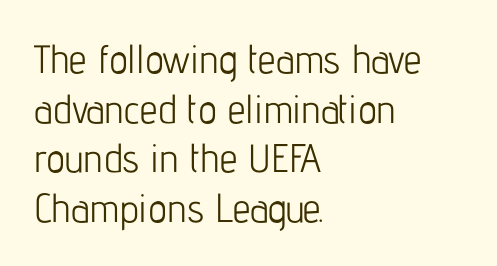
Q: Is the text bold? A: No.
Q: Is the text italic (slanted)? A: No, it is upright.
Q: Is the typeface a serif or a sans-serif typeface? A: Sans-serif.
Q: Is the text underlined? A: No.
Q: How is the paragraph aligned? A: Left-aligned.
Q: Is the spacing between letters normal or unusually wide? A: Normal.
Q: Width (condensed, normal, or wide)? A: Condensed.
Q: Stroke contrast? A: Low.
Q: x-height? A: Medium.
Q: Monospaced? A: No.
